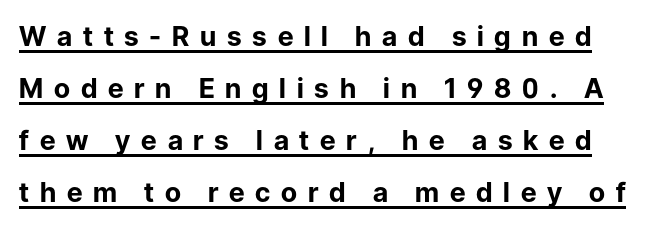
{"italic": "no", "bold": "yes", "underline": "yes", "line_spacing": "loose", "line_spacing_ratio": 1.92, "letter_spacing": "wide", "letter_spacing_em": 0.4, "glyph_px": 27}
